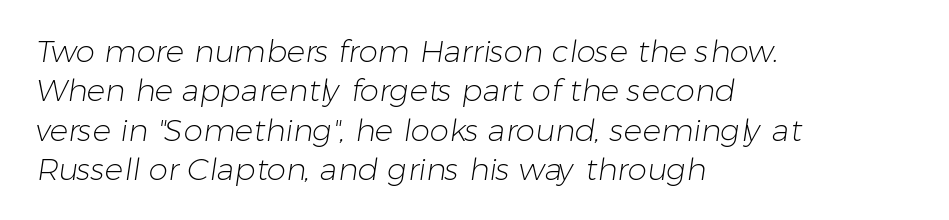
Q: Is the text bold? A: No.
Q: Is the typeface a serif or a sans-serif typeface? A: Sans-serif.
Q: Is the text underlined? A: No.
Q: How is the paragraph aligned? A: Left-aligned.
Q: Is the spacing between letters normal or unusually wide? A: Normal.
Q: Is the spacing between lines tight, normal or loose? A: Normal.
Q: Width (condensed, normal, or wide)? A: Normal.
Q: Stroke contrast? A: Low.
Q: x-height? A: Medium.
Q: Monospaced? A: No.
